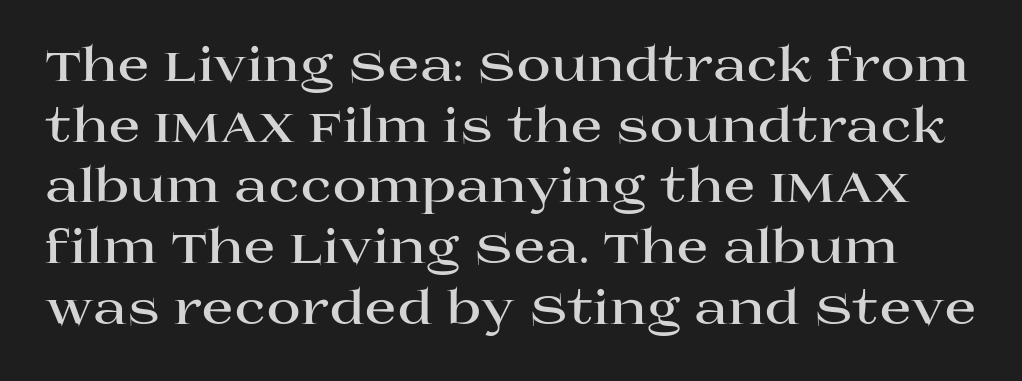
The image shows 47 px bold, wide serif type, upright; set normal line spacing (1.29x), normal letter spacing, not underlined; high stroke contrast and a large x-height.
